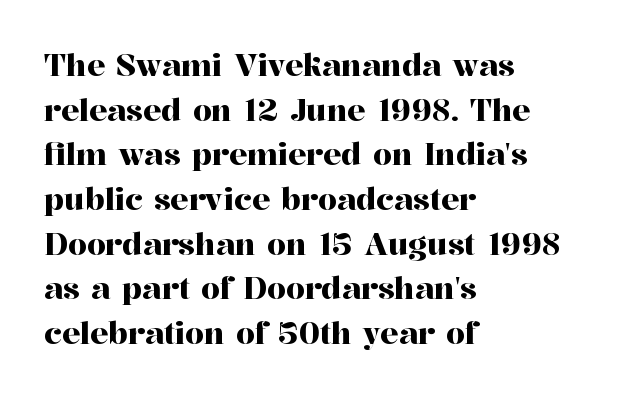
The image shows 30 px serif type, upright; set left-aligned, normal line spacing (1.49x), normal letter spacing, not underlined; high stroke contrast and a medium x-height.
